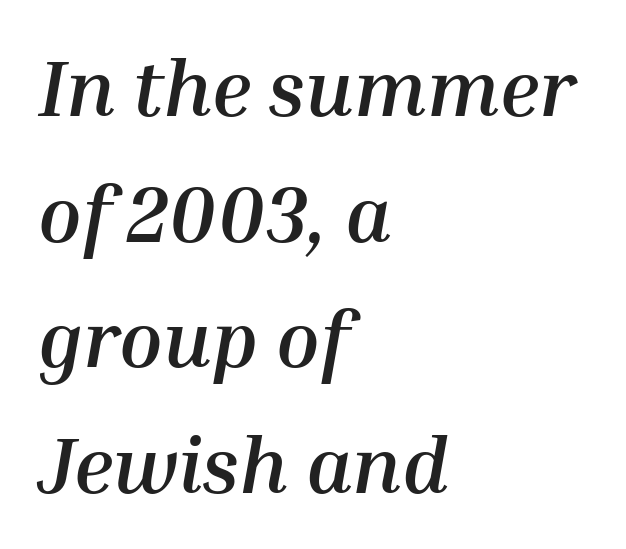
{"italic": "yes", "lean": "right", "slant_degrees": 10, "bold": "yes", "weight": "semibold", "width": "normal", "stroke_contrast": "medium", "x_height": "medium", "monospaced": "no", "underline": "no", "align": "left", "line_spacing": "normal", "line_spacing_ratio": 1.59, "letter_spacing": "normal", "letter_spacing_em": 0.0, "glyph_px": 79}
